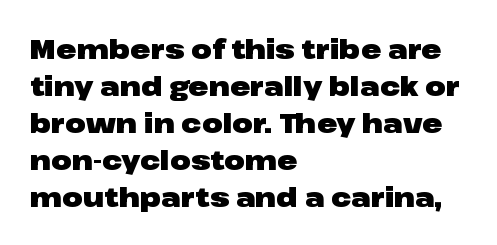
The image shows 27 px bold type, upright; set left-aligned, normal line spacing (1.37x), normal letter spacing, not underlined.
